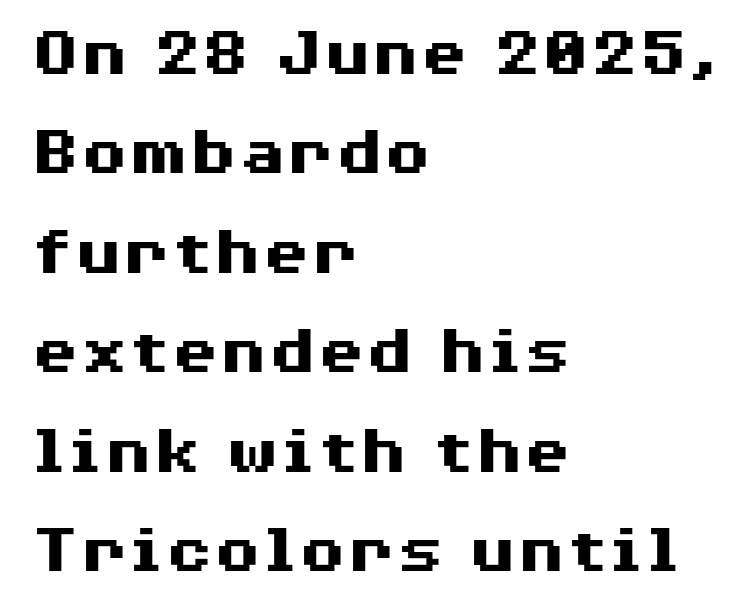
Each letter keeps its own natural width here, so spacing adapts to shape. Each word holds together tightly as a unit, with standard inter-letter gaps. Regarding serifs, this sample does without them. Summary of weight: heavy, a full bold.
